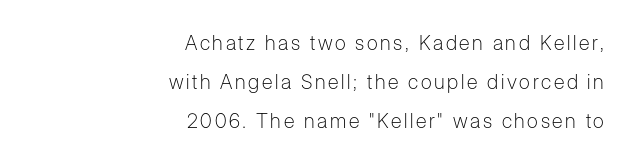
The specimen reads as upright at a glance. The rendering uses a large line-height, opening up the rows. The strip under each line holds only bare page. The font sits on the lighter half of the weight spectrum, regular included.
